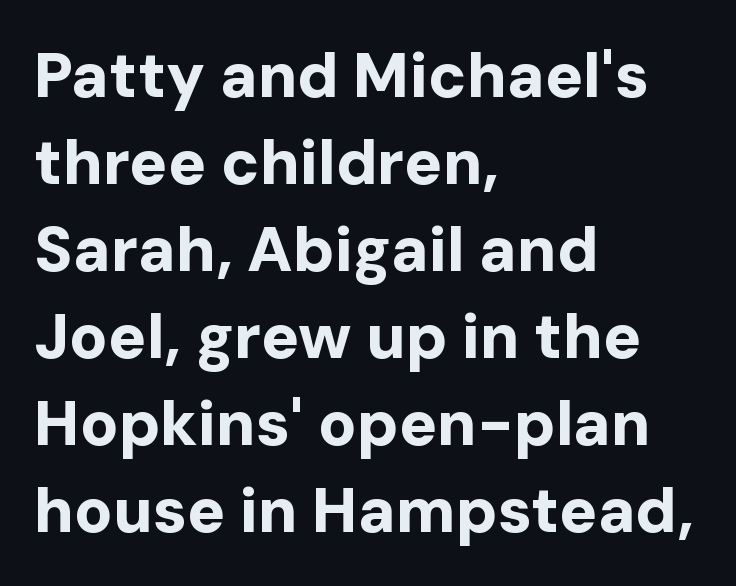
These lines were composed using upright roman letters. The designer went with a sans here, leaving each stem footless. Compared with typical paragraphs, the rows here are spaced about the same. You'd pick this weight for a headline — it's a proper bold. Each word holds together tightly as a unit, with standard inter-letter gaps.
